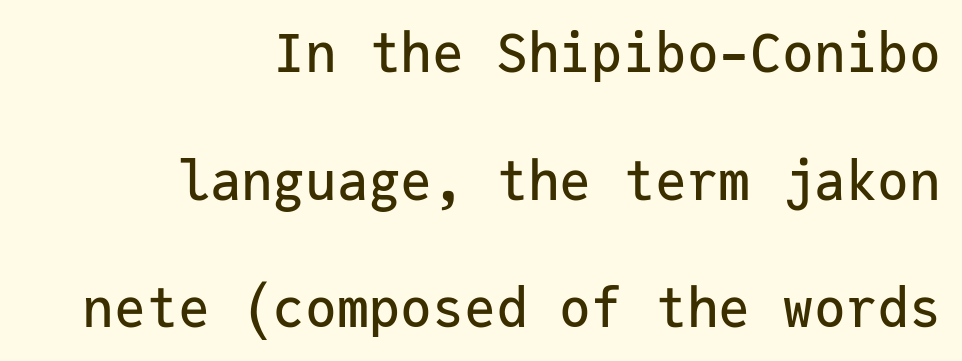
These lines are rendered in a fixed-pitch font. Quick note: interline space is abundant. Quick note: underline off. Is the block centered? No — it sits flush against the right margin. A roman cut, with each character standing at attention.
